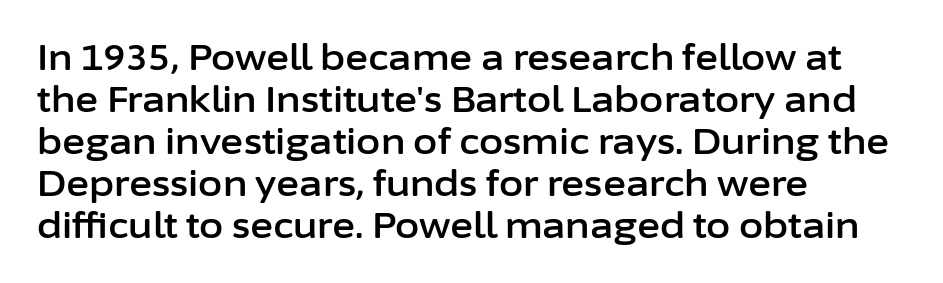
Q: Is the text italic (slanted)? A: No, it is upright.
Q: Is the typeface a serif or a sans-serif typeface? A: Sans-serif.
Q: Is the text underlined? A: No.
Q: How is the paragraph aligned? A: Left-aligned.
Q: Is the spacing between letters normal or unusually wide? A: Normal.
Q: Width (condensed, normal, or wide)? A: Normal.
Q: Stroke contrast? A: Low.
Q: x-height? A: Medium.
Q: Monospaced? A: No.
